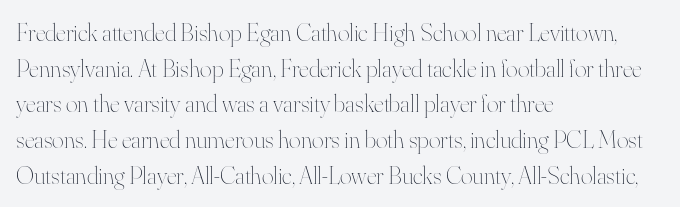
{"italic": "no", "bold": "no", "underline": "no", "align": "left", "line_spacing": "normal", "line_spacing_ratio": 1.43, "letter_spacing": "normal", "letter_spacing_em": 0.0, "glyph_px": 25}
